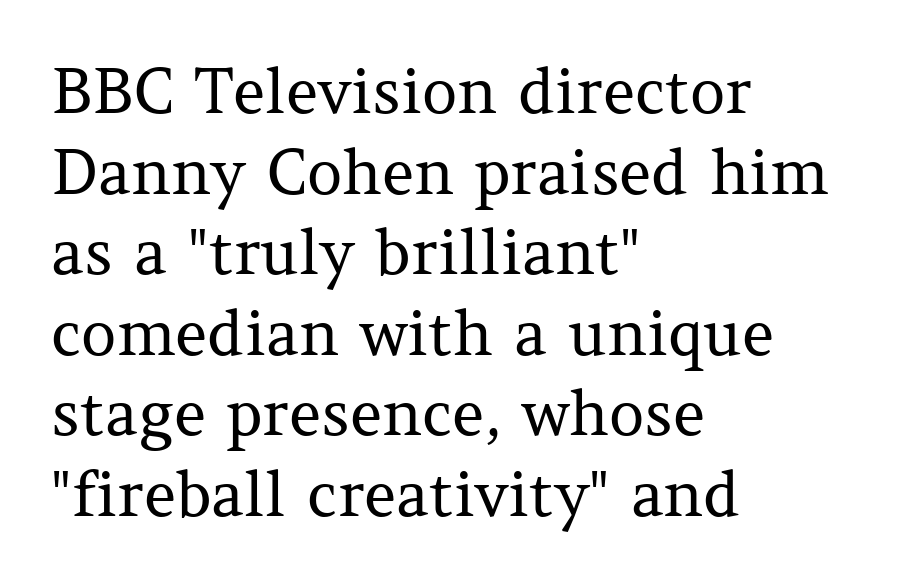
The image shows 62 px regular-weight serif type, upright; set left-aligned, normal line spacing (1.3x), normal letter spacing, not underlined; medium stroke contrast and a medium x-height.
